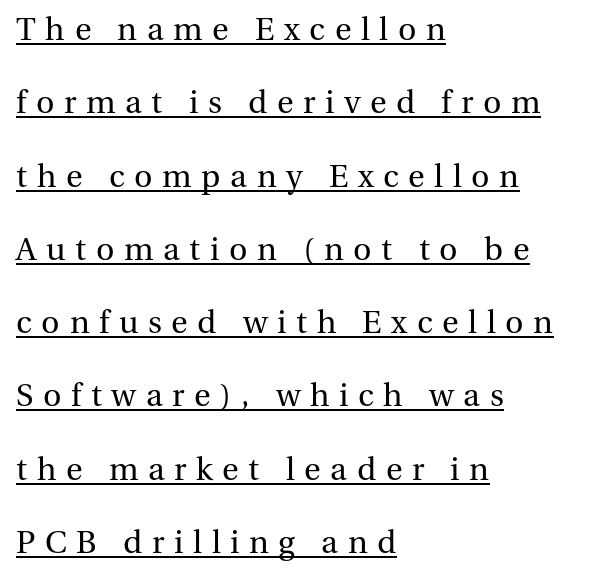
Weight class: somewhere from thin through regular. The paragraph has a hard left edge and a soft right edge. Do the letters lean? They stand straight. Each letter keeps its own natural width here, so spacing adapts to shape. Underlined type.
